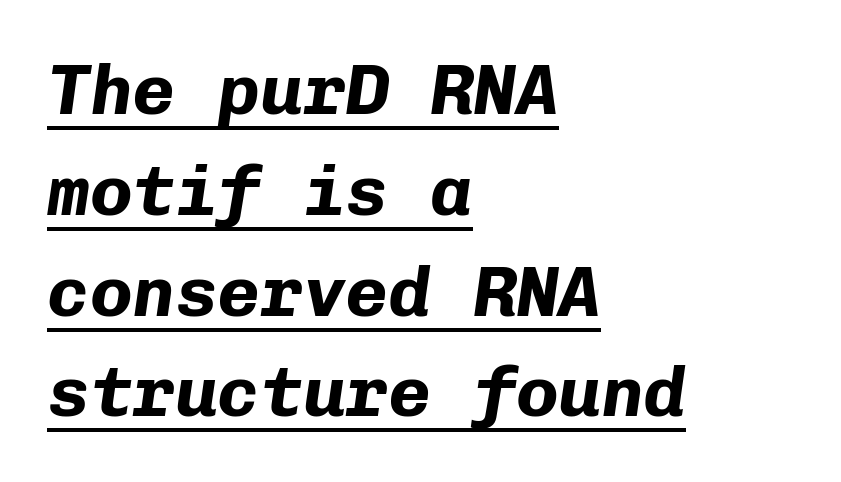
Q: Is the text bold? A: Yes.
Q: Is the text italic (slanted)? A: Yes, it leans right by about 8 degrees.
Q: Is the text underlined? A: Yes.
Q: How is the paragraph aligned? A: Left-aligned.
Q: Is the spacing between letters normal or unusually wide? A: Normal.
Q: Is the spacing between lines tight, normal or loose? A: Normal.
Q: Width (condensed, normal, or wide)? A: Normal.
Q: Stroke contrast? A: Low.
Q: x-height? A: Medium.
Q: Monospaced? A: Yes.
